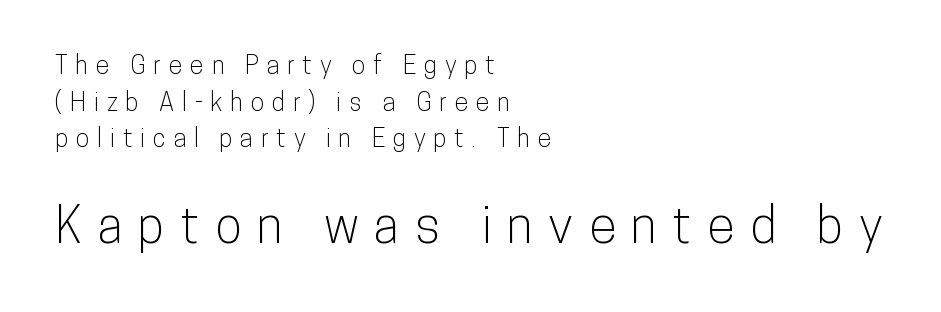
The image shows 50 px condensed sans-serif type, upright; set left-aligned, normal line spacing (1.47x), unusually wide letter spacing (+0.31 em), not underlined; the second (bottom) block is 2.0x larger; low stroke contrast and a medium x-height.
